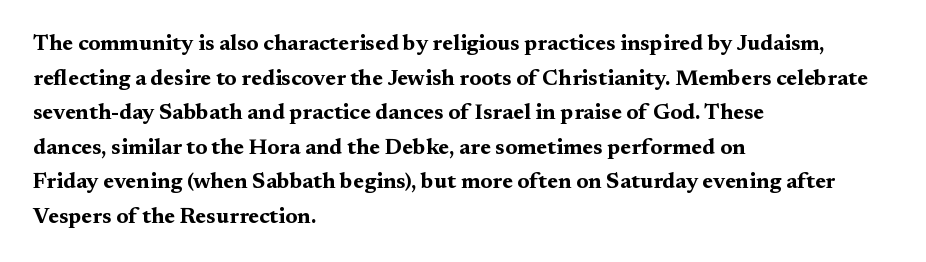
The image shows 22 px bold type, upright; set left-aligned, normal line spacing (1.57x), normal letter spacing, not underlined.
